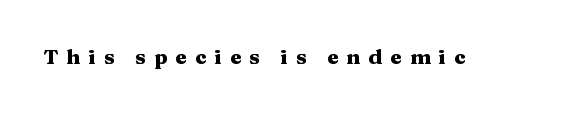
Q: Is the text bold? A: Yes.
Q: Is the text italic (slanted)? A: No, it is upright.
Q: Is the text underlined? A: No.
Q: Is the spacing between letters normal or unusually wide? A: Unusually wide.
